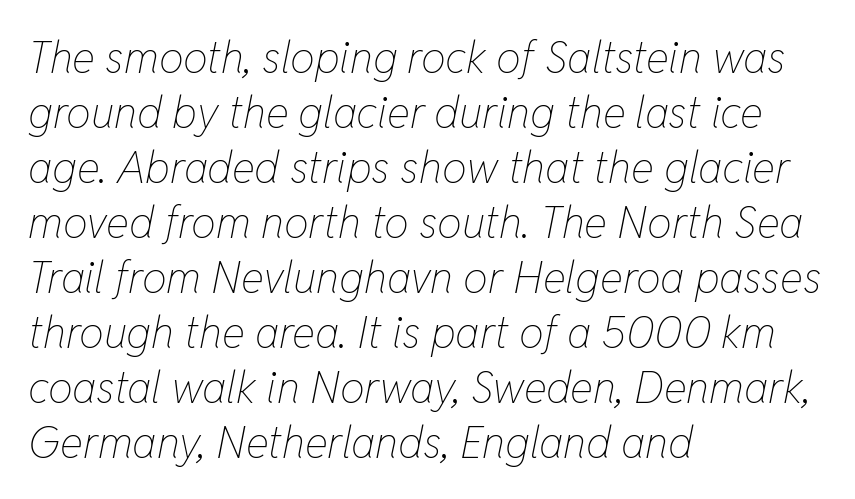
The line-height multiplier appears to be the usual default. The space directly below the letters is spotless. The setting favours the left margin, as ordinary paragraphs usually do. The letterforms sit at book weight or below. A typesetter would call this proportional, since set widths differ per character.
